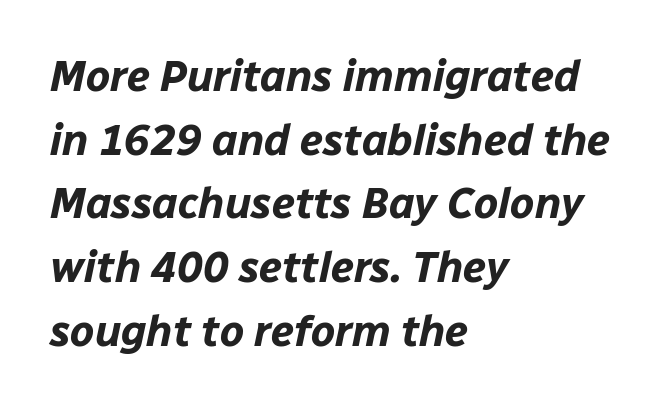
{"italic": "yes", "lean": "right", "slant_degrees": 12, "bold": "yes", "weight": "bold", "width": "normal", "stroke_contrast": "low", "x_height": "medium", "monospaced": "no", "underline": "no", "align": "left", "line_spacing": "normal", "line_spacing_ratio": 1.48, "letter_spacing": "normal", "letter_spacing_em": 0.0, "glyph_px": 43}
